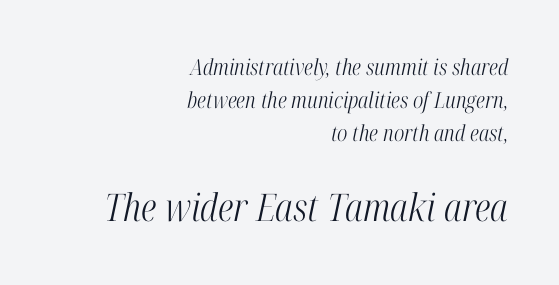
The words here are not underlined. This rendering leaves character spacing at its baseline value. Ink coverage per letter is moderate at most. Looks like regular typesetting: each glyph gets only the width it needs. Emphasis-style slanted type is in use.
